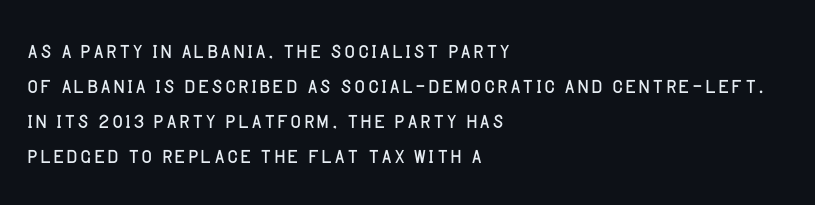
Letters rest on an invisible, unmarked baseline. These lines are set flush left with a ragged right edge. Standard letterfit; no display-style spreading of the glyphs. A typesetter would mark this as roman, not italic. The font family rendered here belongs to the sans-serif group.
